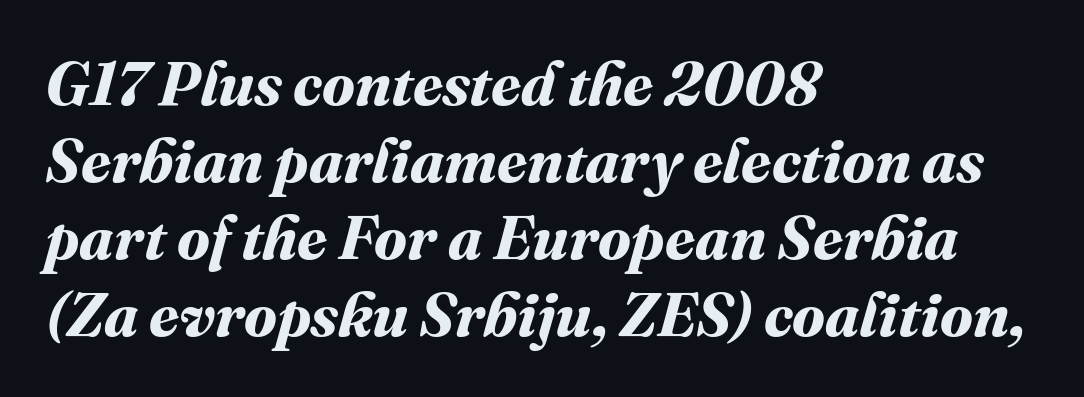
{"bold": "yes", "weight": "bold", "width": "normal", "stroke_contrast": "medium", "x_height": "medium", "monospaced": "no", "underline": "no", "align": "left", "line_spacing": "normal", "line_spacing_ratio": 1.26, "letter_spacing": "normal", "letter_spacing_em": 0.0, "glyph_px": 61}
